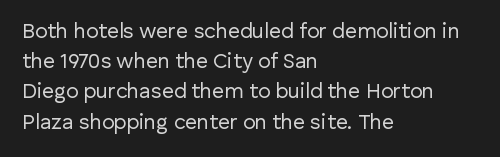
{"italic": "no", "bold": "no", "underline": "no", "align": "left", "line_spacing": "normal", "line_spacing_ratio": 1.44, "letter_spacing": "normal", "letter_spacing_em": 0.0, "glyph_px": 21}
